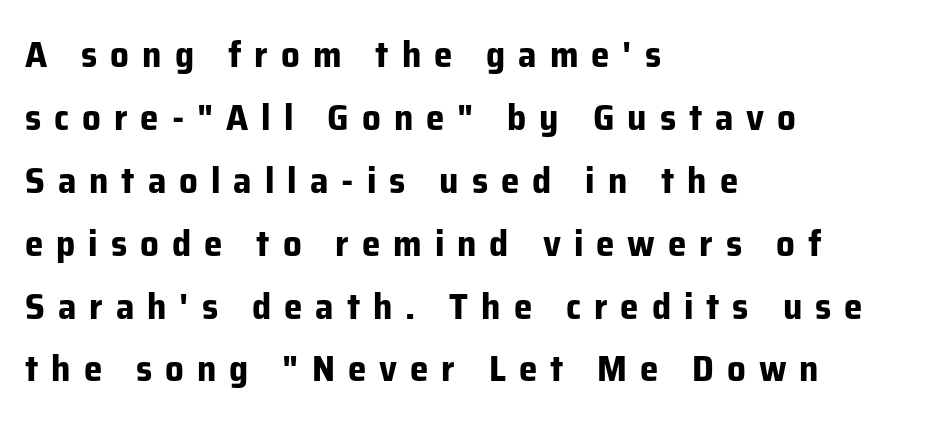
The image shows 37 px bold sans-serif type, upright; set left-aligned, normal line spacing (1.7x), unusually wide letter spacing (+0.35 em), not underlined; low stroke contrast and a medium x-height.
